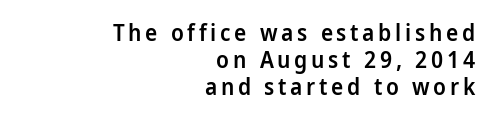
Characters remain perfectly vertical along every line. The rag falls on the left side of this text block. The space beneath each line is pristine and unruled. Look at the stroke-to-counter ratio: somewhat heavy, a semibold.
